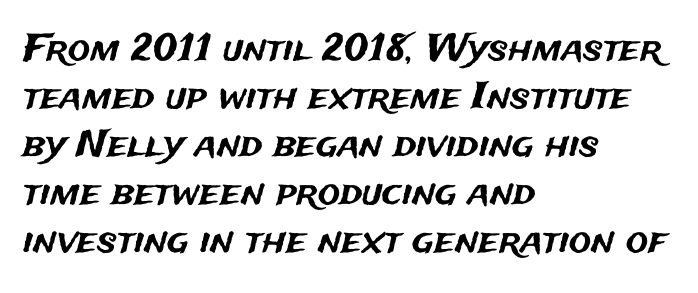
{"serif": "no", "width": "normal", "stroke_contrast": "medium", "x_height": "medium", "monospaced": "no", "underline": "no", "align": "left", "line_spacing": "normal", "line_spacing_ratio": 1.3, "letter_spacing": "normal", "letter_spacing_em": 0.0, "glyph_px": 37}
